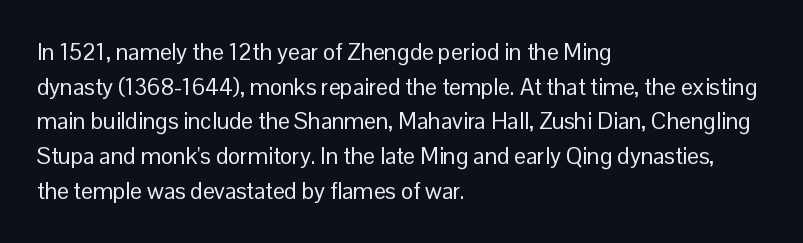
The image shows 23 px text type, upright; set left-aligned, normal line spacing (1.51x), normal letter spacing, not underlined.
